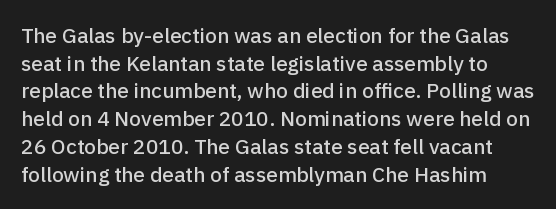
{"italic": "no", "underline": "no", "line_spacing": "normal", "line_spacing_ratio": 1.32, "letter_spacing": "normal", "letter_spacing_em": 0.0, "glyph_px": 21}
